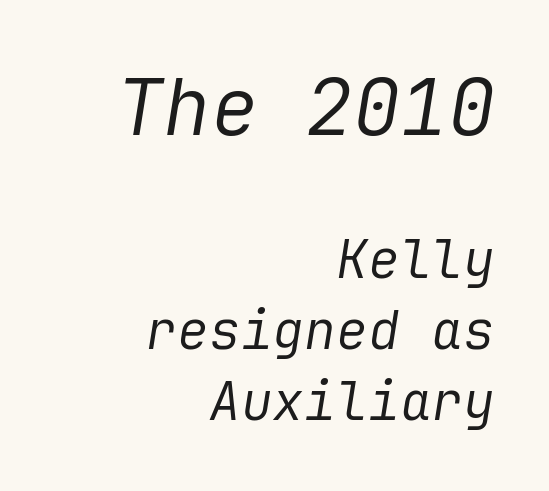
{"italic": "yes", "lean": "right", "slant_degrees": 9, "bold": "no", "weight": "regular", "width": "normal", "stroke_contrast": "low", "x_height": "medium", "underline": "no", "align": "right", "line_spacing": "normal", "line_spacing_ratio": 1.34, "letter_spacing": "normal", "letter_spacing_em": 0.0, "larger_block": "first", "size_ratio": 1.49, "glyph_px": 79}
